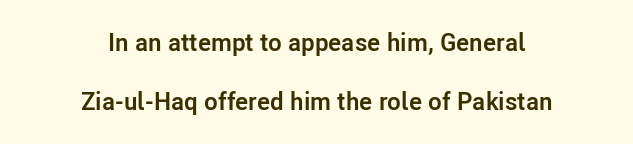
Is the block centered? Yes — each line is placed symmetrically about the middle. Do the letters lean? They stand straight. How are the letters spaced? Ordinarily, with no added tracking. Only glyphs here, with clear space below each row. The line-height multiplier appears high, well above default.
